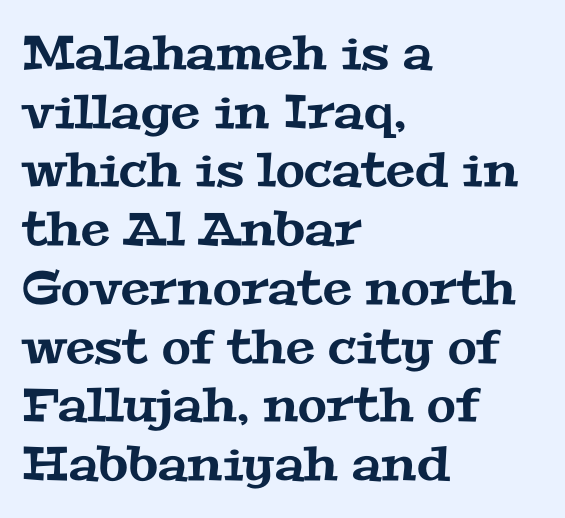
Compared with typical body copy, the letter spacing here is the same. Leading: standard. Notice how the passage keeps a crisp vertical edge on the left only. The designer went with a serif here, giving each stem small feet. These lines are rendered in a variable-pitch font. Has an underline been added? It has not.
